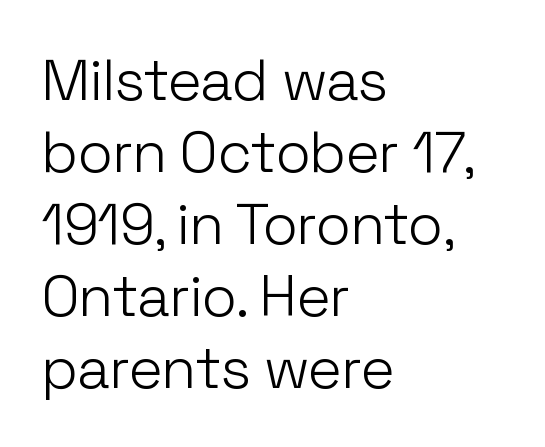
{"serif": "no", "italic": "no", "bold": "no", "weight": "light", "width": "normal", "stroke_contrast": "low", "x_height": "medium", "monospaced": "no", "underline": "no", "align": "left", "line_spacing_ratio": 1.24, "letter_spacing": "normal", "letter_spacing_em": 0.0, "glyph_px": 58}
